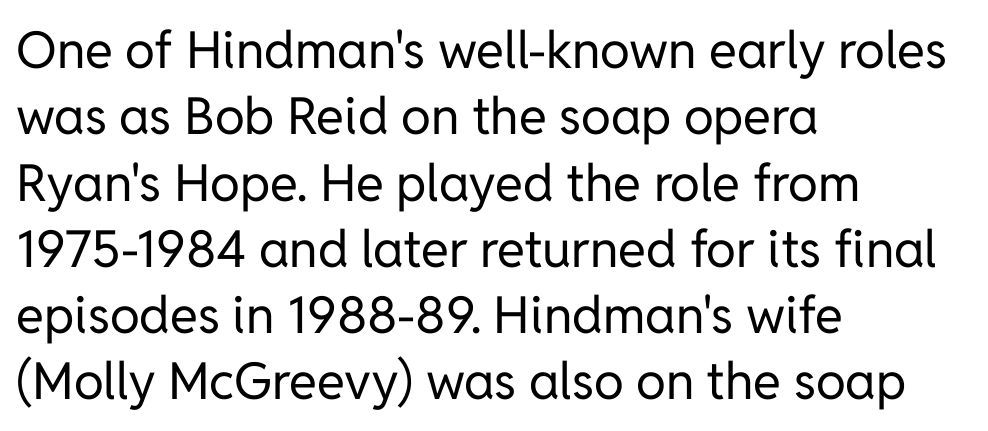
{"serif": "no", "italic": "no", "bold": "no", "weight": "regular", "width": "normal", "stroke_contrast": "low", "x_height": "medium", "monospaced": "no", "underline": "no", "align": "left", "line_spacing": "normal", "line_spacing_ratio": 1.3, "letter_spacing": "normal", "letter_spacing_em": 0.0, "glyph_px": 51}
